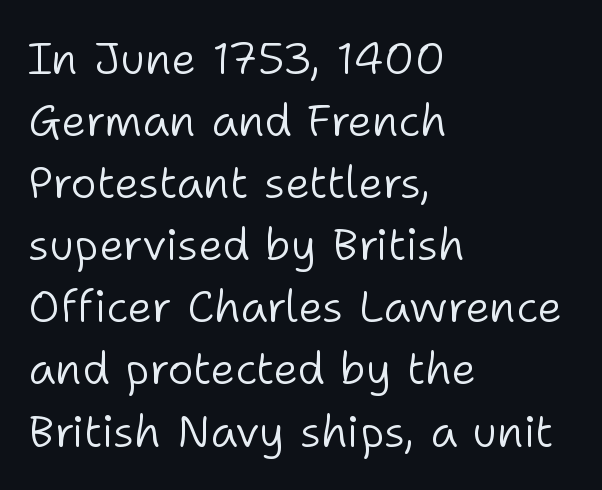
The image shows 45 px light sans-serif type, upright; set left-aligned, normal line spacing (1.38x), normal letter spacing, not underlined; low stroke contrast and a medium x-height.
